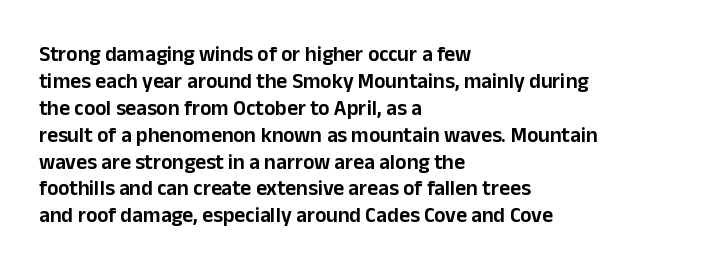
Q: Is the text italic (slanted)? A: No, it is upright.
Q: Is the text underlined? A: No.
Q: How is the paragraph aligned? A: Left-aligned.
Q: Is the spacing between letters normal or unusually wide? A: Normal.
Q: Is the spacing between lines tight, normal or loose? A: Normal.
